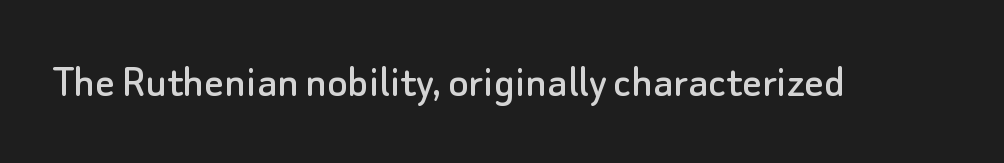
Q: Is the text italic (slanted)? A: No, it is upright.
Q: Is the typeface a serif or a sans-serif typeface? A: Sans-serif.
Q: Is the text underlined? A: No.
Q: Is the spacing between letters normal or unusually wide? A: Normal.
Q: Width (condensed, normal, or wide)? A: Normal.
Q: Stroke contrast? A: Low.
Q: x-height? A: Small.
Q: Monospaced? A: No.
